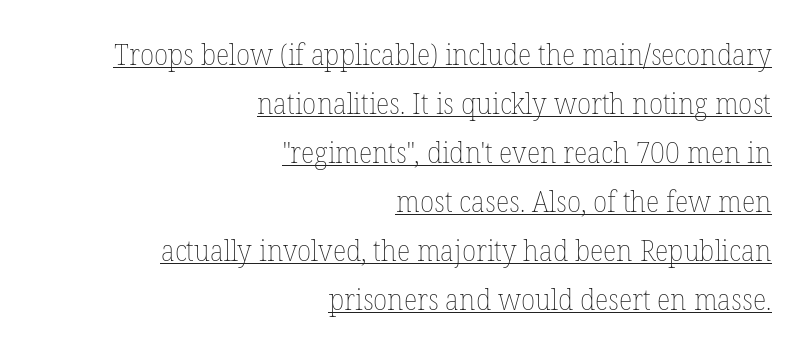
{"italic": "no", "bold": "no", "weight": "thin", "width": "normal", "stroke_contrast": "low", "x_height": "medium", "monospaced": "no", "underline": "yes", "align": "right", "line_spacing": "normal", "line_spacing_ratio": 1.69, "letter_spacing": "normal", "letter_spacing_em": 0.0, "glyph_px": 29}
